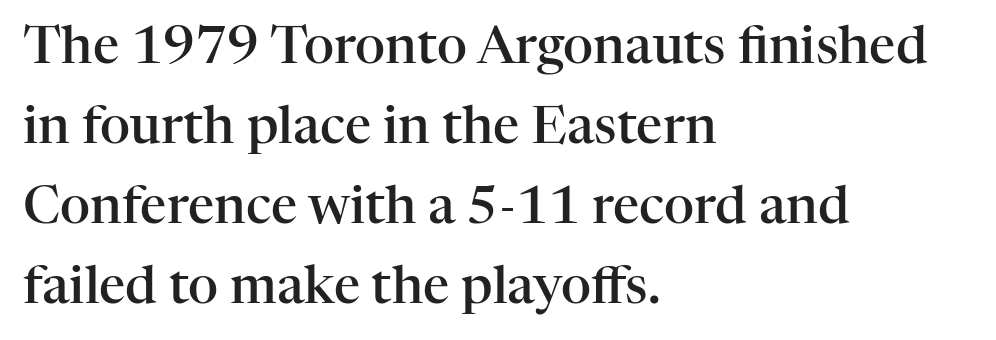
{"serif": "yes", "italic": "no", "bold": "semi", "weight": "semibold", "width": "normal", "stroke_contrast": "high", "x_height": "medium", "monospaced": "no", "underline": "no", "align": "left", "line_spacing": "normal", "line_spacing_ratio": 1.54, "letter_spacing": "normal", "letter_spacing_em": 0.0, "glyph_px": 52}
